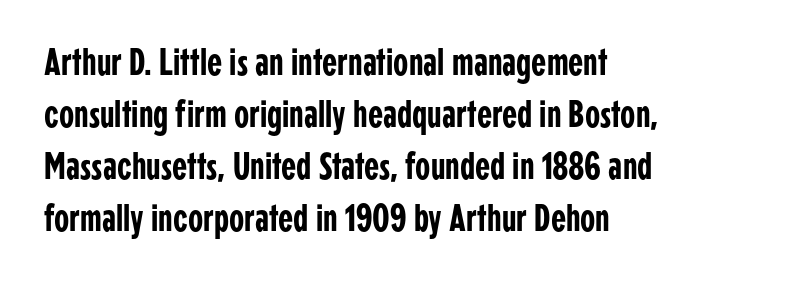
The image shows 39 px condensed sans-serif type, upright; set left-aligned, normal line spacing (1.33x), normal letter spacing, not underlined; low stroke contrast and a medium x-height.
